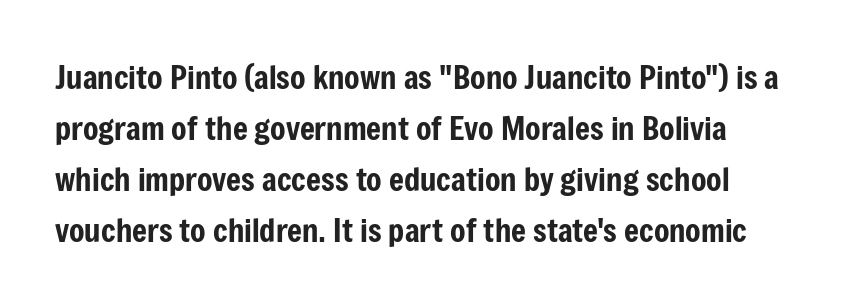
The image shows 32 px condensed sans-serif type, upright; set left-aligned, normal line spacing (1.59x), normal letter spacing, not underlined; low stroke contrast and a medium x-height.
